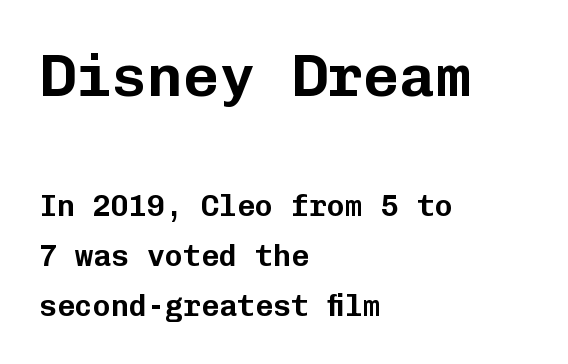
{"serif": "no", "italic": "no", "width": "normal", "stroke_contrast": "low", "x_height": "medium", "monospaced": "yes", "underline": "no", "align": "left", "line_spacing": "normal", "line_spacing_ratio": 1.67, "letter_spacing": "normal", "letter_spacing_em": 0.0, "larger_block": "first", "size_ratio": 2.0, "glyph_px": 60}
